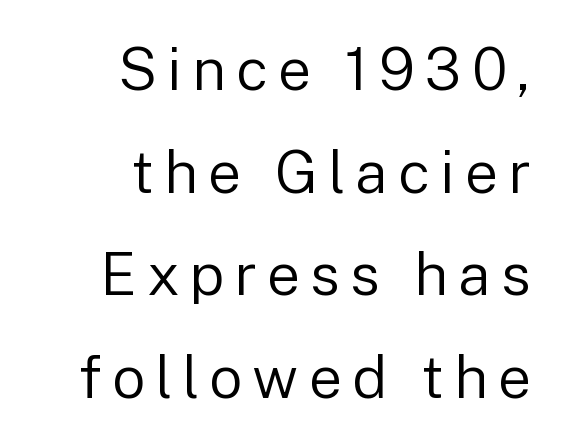
{"serif": "no", "italic": "no", "bold": "no", "weight": "regular", "width": "normal", "stroke_contrast": "low", "x_height": "medium", "monospaced": "no", "underline": "no", "align": "right", "line_spacing_ratio": 1.74, "glyph_px": 59}
